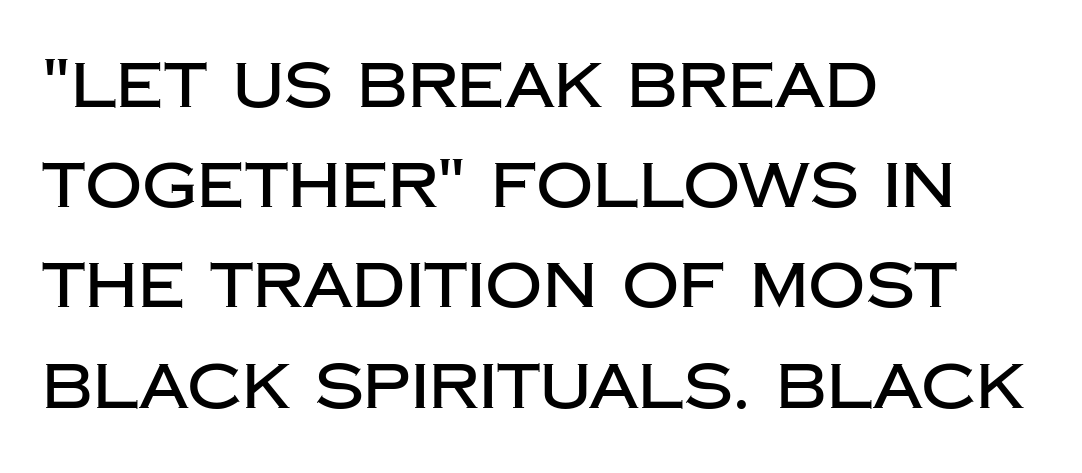
The image shows 63 px sans-serif type, upright; set left-aligned, normal line spacing (1.59x), normal letter spacing, not underlined; low stroke contrast and a large x-height.
